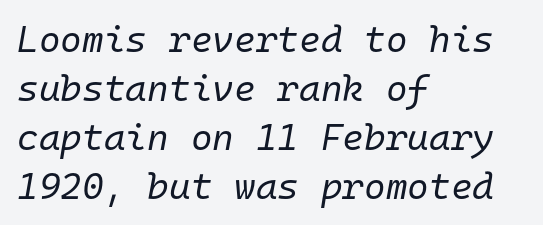
Q: Is the text bold? A: No.
Q: Is the text italic (slanted)? A: Yes, it leans right by about 10 degrees.
Q: Is the text underlined? A: No.
Q: How is the paragraph aligned? A: Left-aligned.
Q: Is the spacing between letters normal or unusually wide? A: Normal.
Q: Is the spacing between lines tight, normal or loose? A: Normal.
Q: Width (condensed, normal, or wide)? A: Normal.
Q: Stroke contrast? A: Low.
Q: x-height? A: Medium.
Q: Monospaced? A: Yes.
